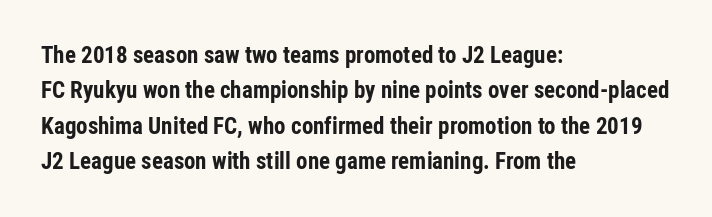
The image shows 23 px bold type, upright; set left-aligned, normal line spacing (1.54x), normal letter spacing, not underlined.
